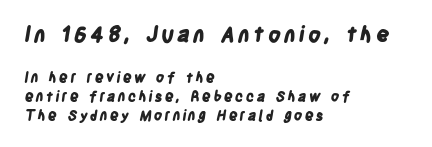
The passage shown is emphatically bold. Larger block? The one above; the one below is distinctly smaller. In terms of leading, this rendering sits right in the middle. The gap between lines stays unmarked. The passage is arranged the way most books set body copy — flush left.
